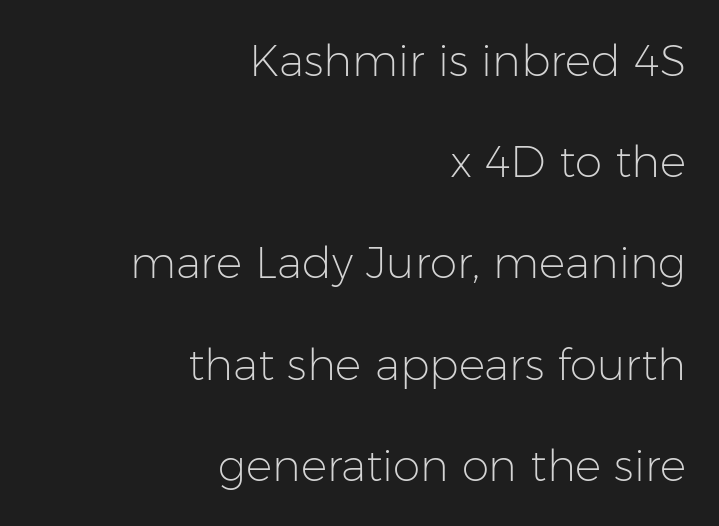
{"serif": "no", "italic": "no", "bold": "no", "weight": "light", "width": "normal", "stroke_contrast": "low", "x_height": "medium", "monospaced": "no", "underline": "no", "align": "right", "line_spacing": "loose", "line_spacing_ratio": 2.3, "letter_spacing": "normal", "letter_spacing_em": 0.0, "glyph_px": 44}
